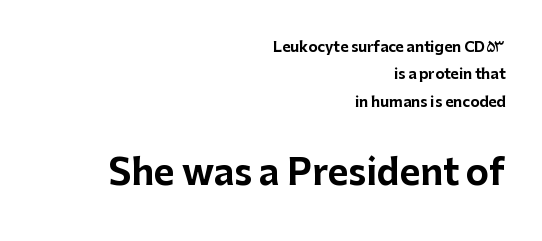
{"serif": "no", "italic": "no", "bold": "yes", "weight": "bold", "width": "normal", "stroke_contrast": "low", "x_height": "medium", "monospaced": "no", "underline": "no", "align": "right", "line_spacing": "loose", "line_spacing_ratio": 1.95, "letter_spacing": "normal", "letter_spacing_em": 0.0, "larger_block": "second", "size_ratio": 2.5, "glyph_px": 35}
